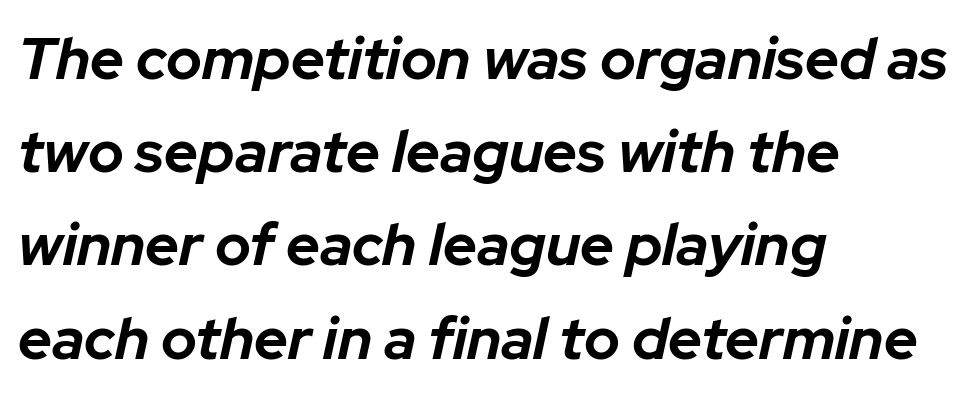
Q: Is the text bold? A: Yes.
Q: Is the text italic (slanted)? A: Yes, it leans right by about 12 degrees.
Q: Is the text underlined? A: No.
Q: How is the paragraph aligned? A: Left-aligned.
Q: Is the spacing between letters normal or unusually wide? A: Normal.
Q: Is the spacing between lines tight, normal or loose? A: Normal.
Q: Width (condensed, normal, or wide)? A: Normal.
Q: Stroke contrast? A: Low.
Q: x-height? A: Medium.
Q: Monospaced? A: No.
